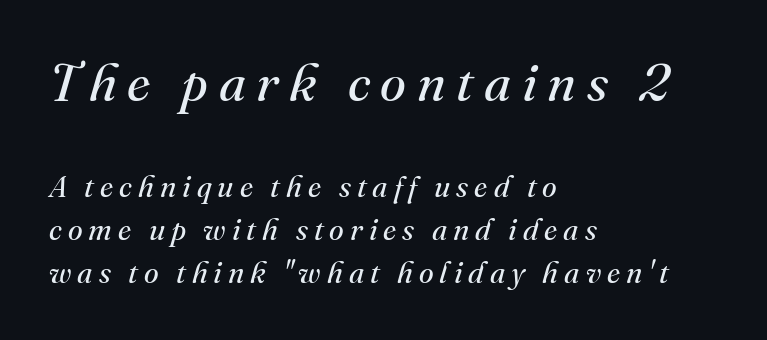
{"serif": "yes", "italic": "yes", "lean": "right", "slant_degrees": 16, "bold": "no", "weight": "regular", "width": "normal", "stroke_contrast": "medium", "x_height": "small", "monospaced": "no", "underline": "no", "align": "left", "line_spacing": "normal", "line_spacing_ratio": 1.43, "letter_spacing": "wide", "letter_spacing_em": 0.2, "larger_block": "first", "size_ratio": 1.77, "glyph_px": 53}
